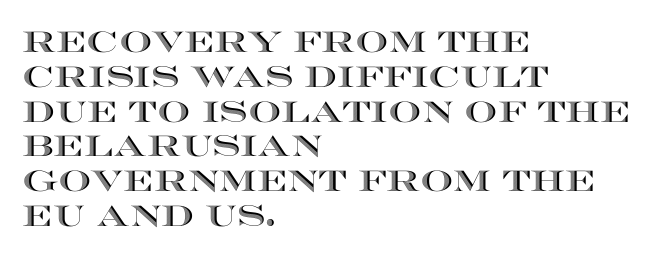
{"italic": "no", "width": "wide", "x_height": "large", "monospaced": "no", "underline": "no", "align": "left", "line_spacing_ratio": 1.2, "letter_spacing": "normal", "letter_spacing_em": 0.0, "glyph_px": 29}
